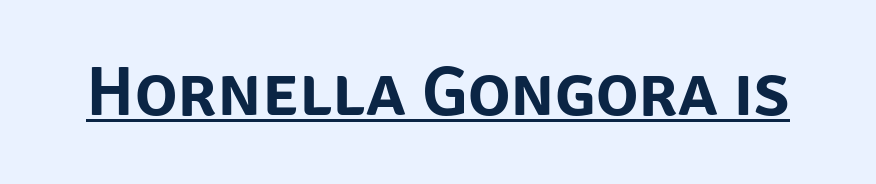
The words here are underlined. Observe the ordinary spacing: letters are neighbours, not strangers. Think of a printed novel: that variable character pitch is what you see here. The characters display no serif detailing; their extremities are plain. You can tell it's not italic because the verticals are truly vertical.
